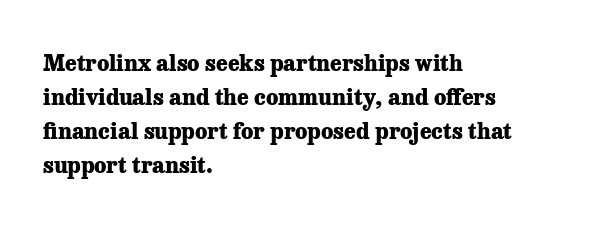
Underline: absent. Default kerning and tracking; the words read as compact shapes. Successive baselines arrive at the customary interval. You can tell it's not italic because the verticals are truly vertical. One-word summary of the alignment: left. These lines carry a lot of weight — the face is fully bold.
